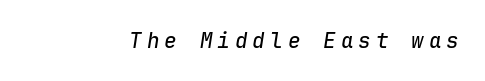
{"italic": "yes", "lean": "right", "slant_degrees": 9, "underline": "no", "letter_spacing": "wide", "letter_spacing_em": 0.24, "glyph_px": 21}
